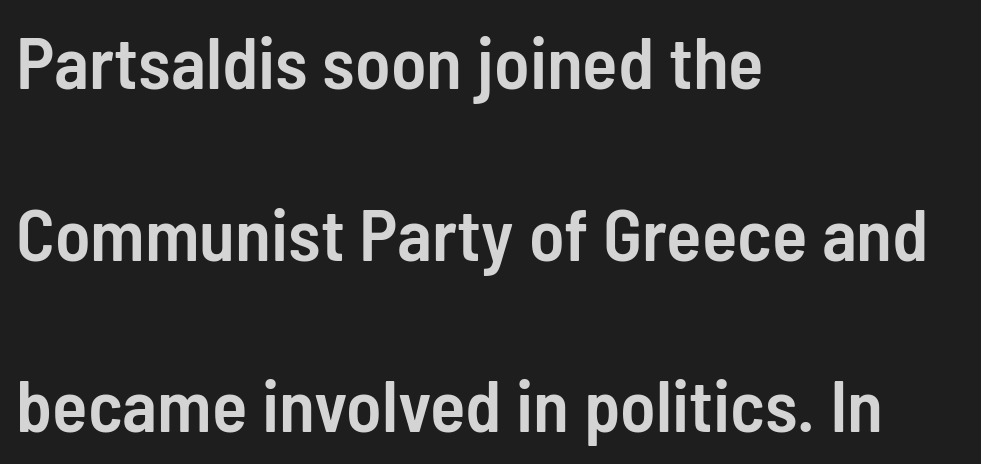
The strip under each line holds only bare page. The lines are quadded left. No feet cap the strokes, marking this as sans-serif type. Characters follow at the spacing the type designer built in.
